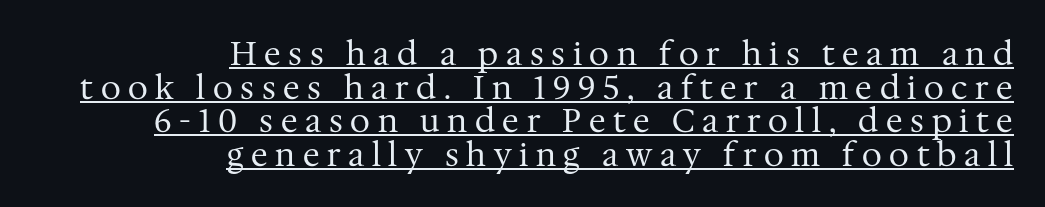
{"serif": "yes", "italic": "no", "bold": "no", "weight": "regular", "width": "normal", "stroke_contrast": "medium", "x_height": "medium", "monospaced": "no", "underline": "yes", "align": "right", "line_spacing": "tight", "line_spacing_ratio": 1.05, "letter_spacing": "wide", "letter_spacing_em": 0.24, "glyph_px": 32}
